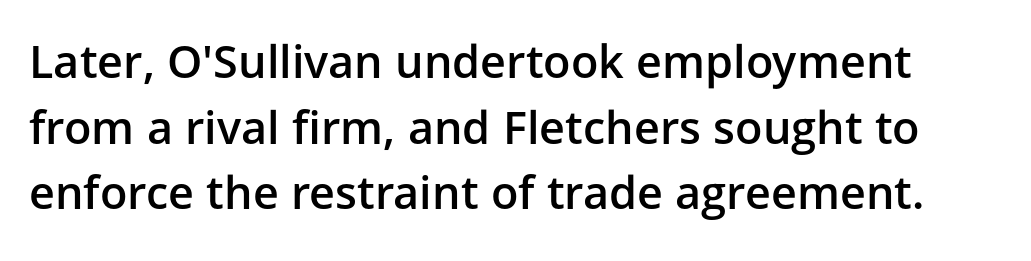
Q: Is the text bold? A: Semi-bold.
Q: Is the text italic (slanted)? A: No, it is upright.
Q: Is the typeface a serif or a sans-serif typeface? A: Sans-serif.
Q: Is the text underlined? A: No.
Q: Is the spacing between letters normal or unusually wide? A: Normal.
Q: Is the spacing between lines tight, normal or loose? A: Normal.
Q: Width (condensed, normal, or wide)? A: Normal.
Q: Stroke contrast? A: Low.
Q: x-height? A: Medium.
Q: Monospaced? A: No.
